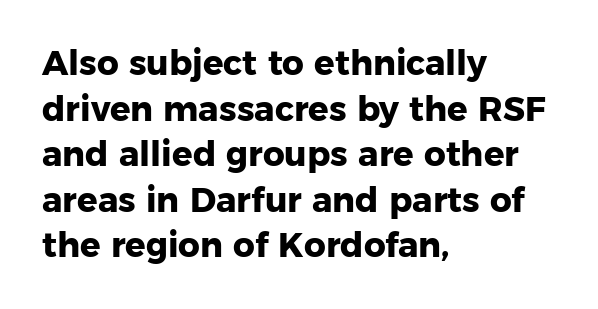
Beneath every word, the page is bare. Is the block centered? No — it sits flush against the left margin. Is the letter spacing exaggerated? No — it looks like the ordinary default. Is the type bold? Yes — the strokes are clearly thick and heavy. Spacing verdict: proportional, widths tailored to each character. Baseline-to-baseline distance is the conventional proportion of letter height.
